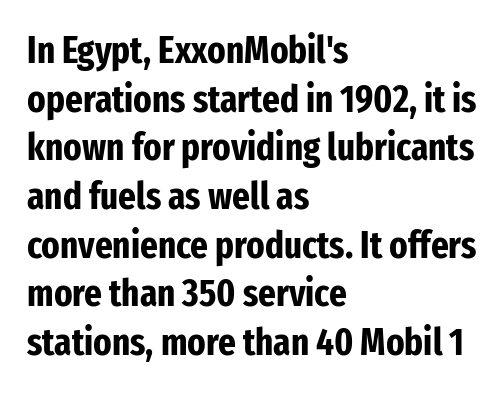
{"serif": "no", "italic": "no", "bold": "yes", "weight": "bold", "width": "condensed", "stroke_contrast": "low", "x_height": "medium", "monospaced": "no", "underline": "no", "align": "left", "line_spacing": "normal", "line_spacing_ratio": 1.28, "letter_spacing": "normal", "letter_spacing_em": 0.0, "glyph_px": 38}
